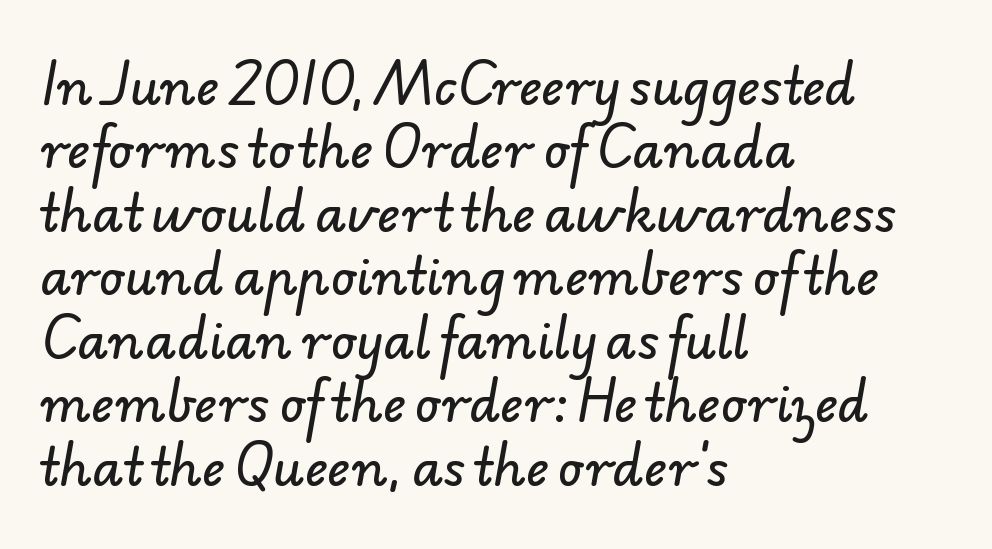
The image shows 50 px sans-serif type; set left-aligned, normal line spacing (1.27x), normal letter spacing, not underlined; low stroke contrast and a small x-height.
